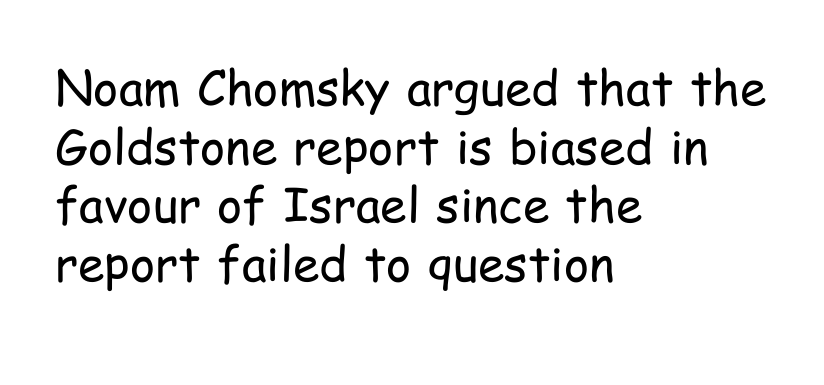
{"serif": "no", "italic": "no", "bold": "no", "weight": "regular", "width": "condensed", "stroke_contrast": "low", "x_height": "medium", "monospaced": "no", "underline": "no", "align": "left", "line_spacing_ratio": 1.22, "letter_spacing": "normal", "letter_spacing_em": 0.0, "glyph_px": 48}
